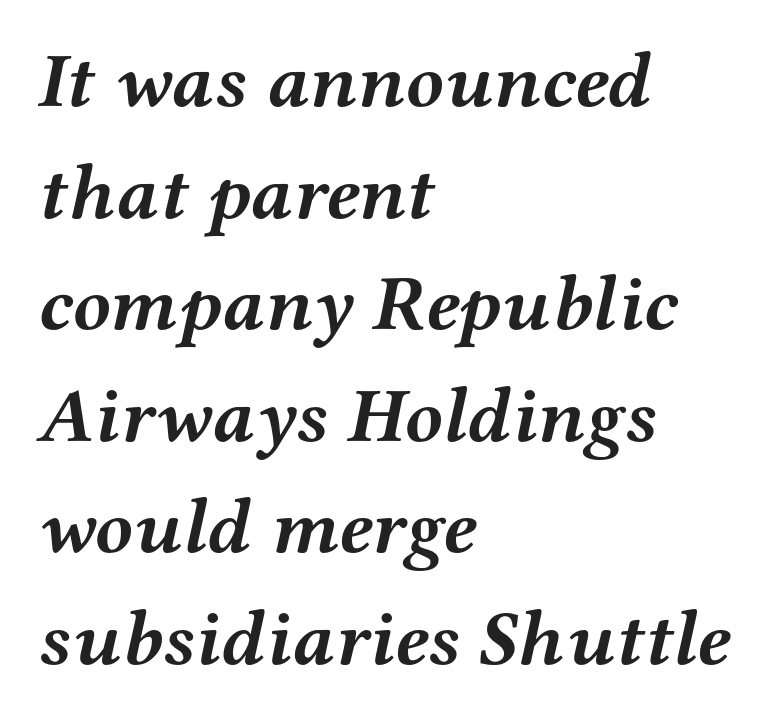
Every character sits at an angle, as italics do. Is the type bold? Yes — the strokes are clearly thick and heavy. The rendering uses a moderate line-height, typical for paragraphs. Little horizontal feet cap the strokes, marking this as serif type. Beneath every word, the page is bare.
